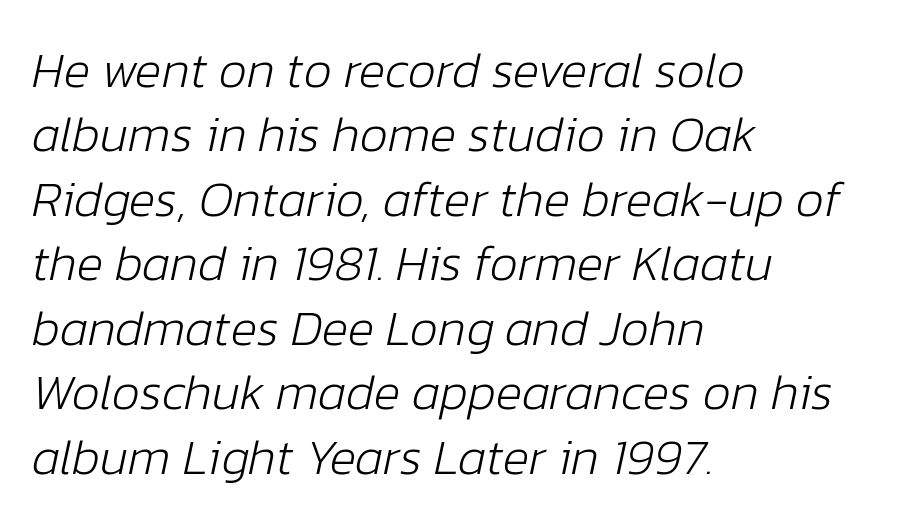
{"italic": "yes", "lean": "right", "slant_degrees": 12, "bold": "no", "weight": "light", "width": "normal", "stroke_contrast": "low", "x_height": "medium", "monospaced": "no", "underline": "no", "align": "left", "line_spacing": "normal", "line_spacing_ratio": 1.29, "letter_spacing": "normal", "letter_spacing_em": 0.0, "glyph_px": 50}
